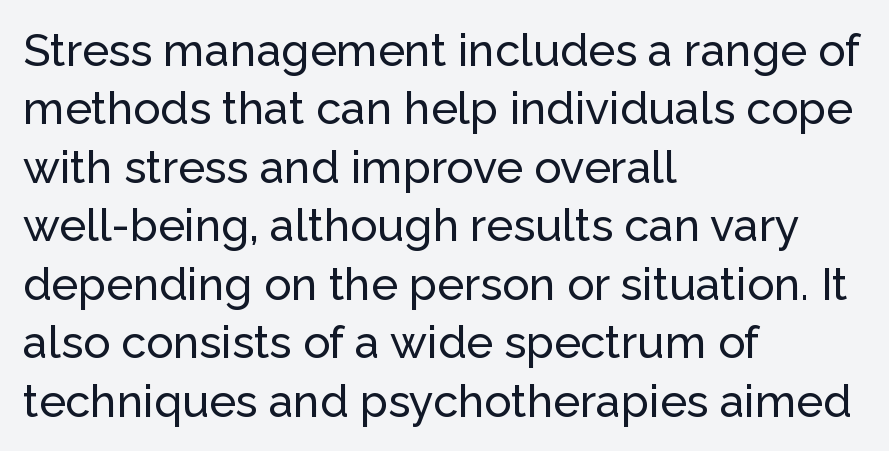
Rows of type keep a routine distance in the vertical direction. Check where the strokes stop: nothing finishes them off — pure sans. Does extra space separate the letters? No, they use regular spacing. Every character sits straight up, as roman type does.
